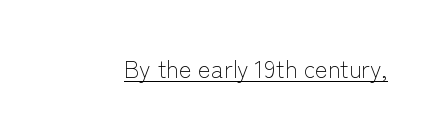
The image shows 24 px text type, upright; set normal letter spacing, underlined.
